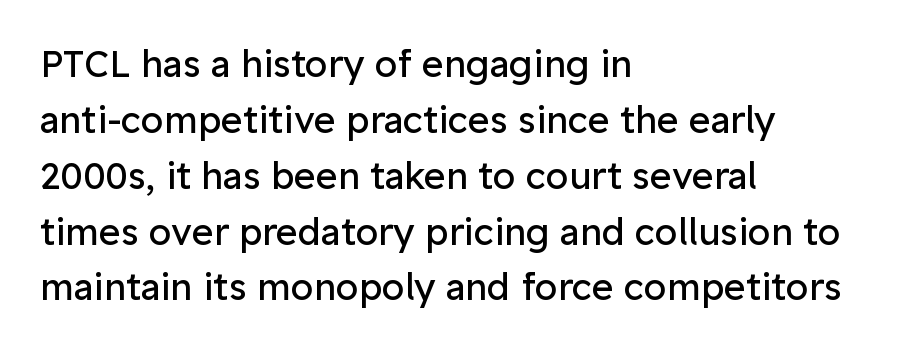
The image shows 37 px regular-weight sans-serif type, upright; set left-aligned, normal line spacing (1.51x), normal letter spacing, not underlined; low stroke contrast and a medium x-height.
